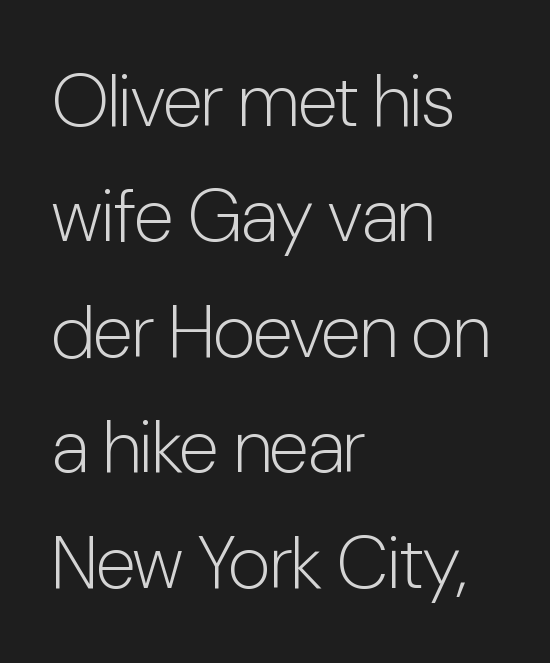
The image shows 74 px light, condensed sans-serif type, upright; set left-aligned, normal line spacing (1.56x), normal letter spacing, not underlined; low stroke contrast and a medium x-height.
